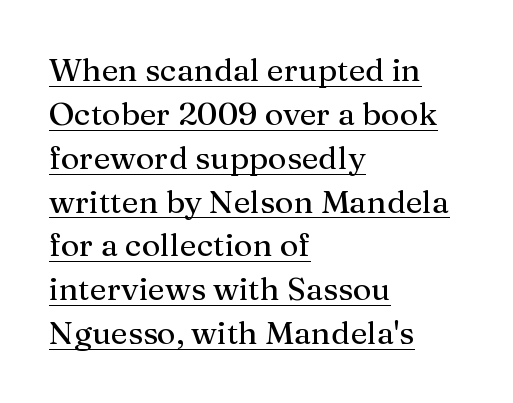
Q: Is the text italic (slanted)? A: No, it is upright.
Q: Is the typeface a serif or a sans-serif typeface? A: Serif.
Q: Is the text underlined? A: Yes.
Q: How is the paragraph aligned? A: Left-aligned.
Q: Is the spacing between letters normal or unusually wide? A: Normal.
Q: Is the spacing between lines tight, normal or loose? A: Normal.
Q: Width (condensed, normal, or wide)? A: Normal.
Q: Stroke contrast? A: Medium.
Q: x-height? A: Medium.
Q: Monospaced? A: No.
